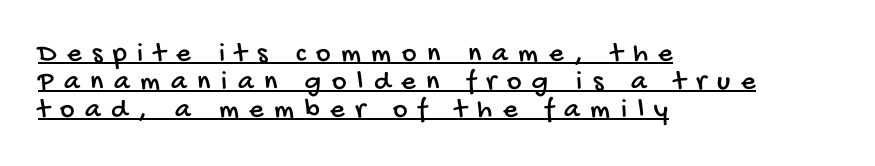
Q: Is the typeface a serif or a sans-serif typeface? A: Sans-serif.
Q: Is the text underlined? A: Yes.
Q: How is the paragraph aligned? A: Left-aligned.
Q: Is the spacing between letters normal or unusually wide? A: Unusually wide.
Q: Is the spacing between lines tight, normal or loose? A: Tight.
Q: Width (condensed, normal, or wide)? A: Condensed.
Q: Stroke contrast? A: Low.
Q: x-height? A: Large.
Q: Monospaced? A: No.
